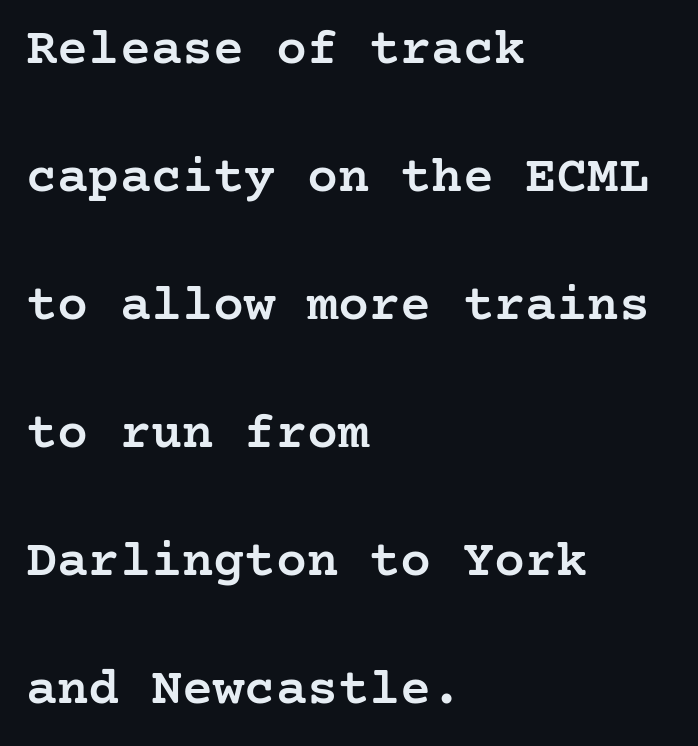
Does the copy run flush right? No — it runs flush left. Its strokes are somewhat broadened, the hallmark of semibold type. Glyph-to-glyph distance matches everyday printed text. The area under the type is left untouched.
